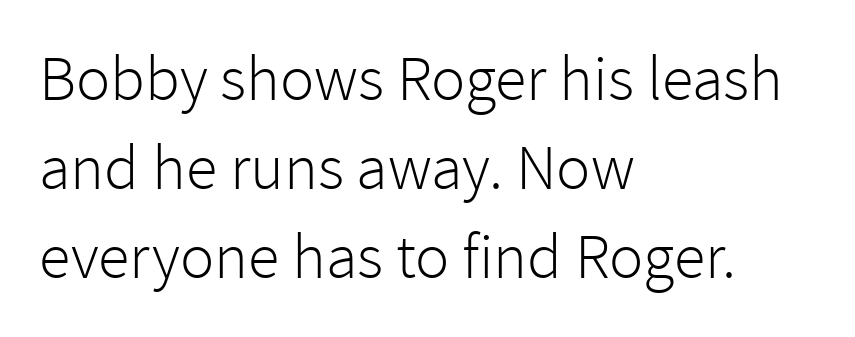
The image shows 64 px light sans-serif type, upright; set left-aligned, normal line spacing (1.39x), normal letter spacing, not underlined; low stroke contrast and a medium x-height.
